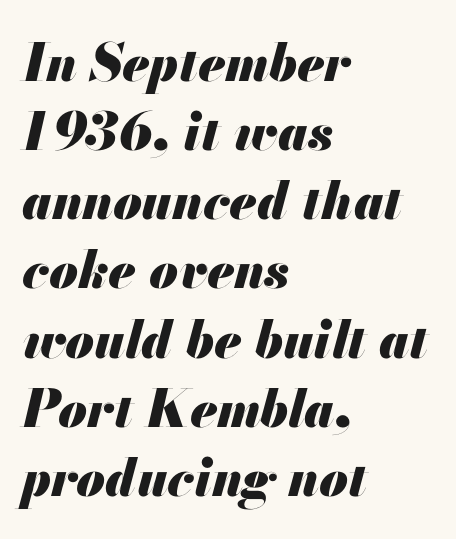
Q: Is the text bold? A: Yes.
Q: Is the text italic (slanted)? A: Yes, it leans right by about 13 degrees.
Q: Is the text underlined? A: No.
Q: How is the paragraph aligned? A: Left-aligned.
Q: Is the spacing between letters normal or unusually wide? A: Normal.
Q: Is the spacing between lines tight, normal or loose? A: Normal.
Q: Width (condensed, normal, or wide)? A: Normal.
Q: Stroke contrast? A: Medium.
Q: x-height? A: Small.
Q: Monospaced? A: No.
